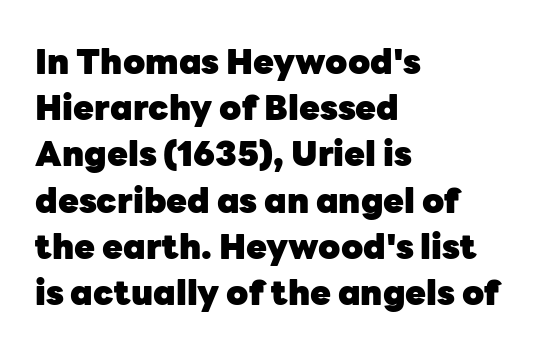
{"serif": "no", "italic": "no", "bold": "yes", "weight": "heavy", "width": "normal", "stroke_contrast": "low", "x_height": "medium", "monospaced": "no", "underline": "no", "align": "left", "line_spacing": "normal", "line_spacing_ratio": 1.36, "letter_spacing": "normal", "letter_spacing_em": 0.0, "glyph_px": 34}
